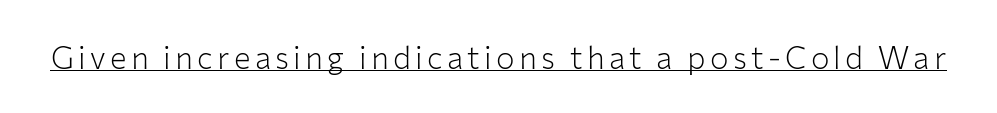
The image shows 31 px light sans-serif type, upright; set underlined; low stroke contrast and a medium x-height.
